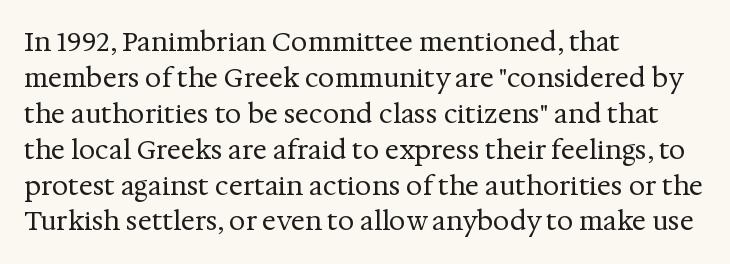
Q: Is the text bold? A: No.
Q: Is the text italic (slanted)? A: No, it is upright.
Q: Is the text underlined? A: No.
Q: How is the paragraph aligned? A: Left-aligned.
Q: Is the spacing between letters normal or unusually wide? A: Normal.
Q: Is the spacing between lines tight, normal or loose? A: Normal.
